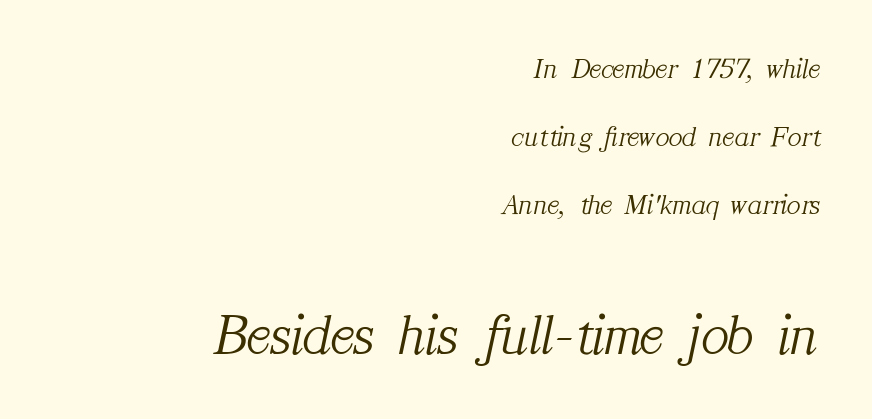
Q: Is the text bold? A: No.
Q: Is the text italic (slanted)? A: Yes, it leans right by about 12 degrees.
Q: Is the typeface a serif or a sans-serif typeface? A: Serif.
Q: Is the text underlined? A: No.
Q: How is the paragraph aligned? A: Right-aligned.
Q: Is the spacing between letters normal or unusually wide? A: Normal.
Q: Is the spacing between lines tight, normal or loose? A: Loose.
Q: Which block of text is set in a larger size, the first (top) or the second (bottom)? A: The second (bottom) one.
Q: Width (condensed, normal, or wide)? A: Normal.
Q: Stroke contrast? A: Medium.
Q: x-height? A: Medium.
Q: Monospaced? A: No.
